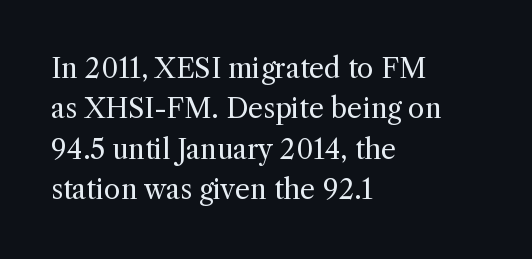
The image shows 27 px text type, upright; set left-aligned, normal line spacing (1.5x), normal letter spacing, not underlined.
